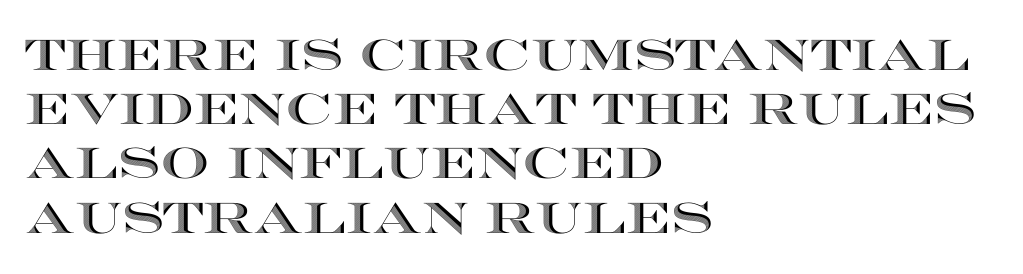
The image shows 43 px wide type, upright; set left-aligned, normal line spacing (1.26x), normal letter spacing, not underlined; a large x-height.
